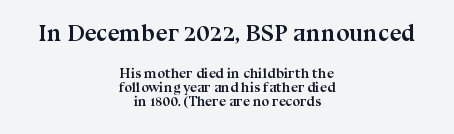
Q: Is the text bold? A: Yes.
Q: Is the text italic (slanted)? A: No, it is upright.
Q: Is the text underlined? A: No.
Q: How is the paragraph aligned? A: Centered.
Q: Is the spacing between letters normal or unusually wide? A: Normal.
Q: Is the spacing between lines tight, normal or loose? A: Tight.
Q: Which block of text is set in a larger size, the first (top) or the second (bottom)? A: The first (top) one.
